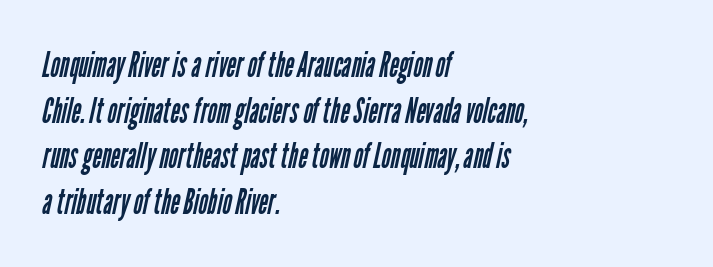
The image shows 36 px regular-weight, condensed sans-serif type; set left-aligned, normal line spacing (1.27x), normal letter spacing, not underlined; low stroke contrast and a medium x-height.
